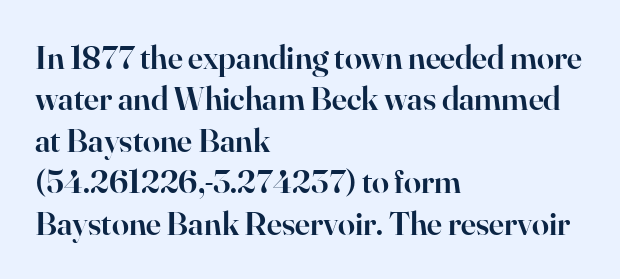
{"serif": "yes", "italic": "no", "bold": "semi", "weight": "semibold", "width": "normal", "stroke_contrast": "high", "x_height": "small", "monospaced": "no", "underline": "no", "align": "left", "line_spacing_ratio": 1.22, "letter_spacing": "normal", "letter_spacing_em": 0.0, "glyph_px": 34}
